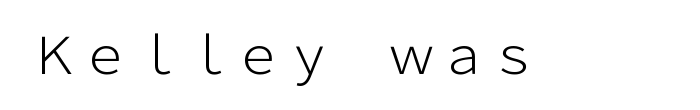
Underline: absent. Nothing heavy about these letters — not bold at all. The letters sit at their default tracking, neither squeezed nor spread. Looks like regular typesetting: each glyph gets only the width it needs. The lettering holds an erect, upright posture throughout.
